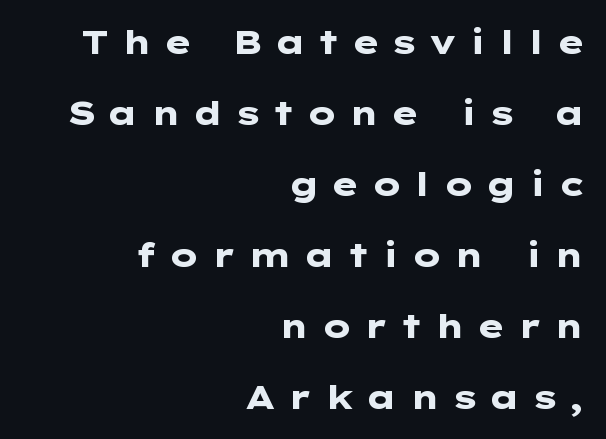
Examine the stroke ends and you'll find no serifs. Ordinary non-slanted type is in use. The gap between lines stays unmarked. The paragraph has a hard right edge and a soft left edge.
